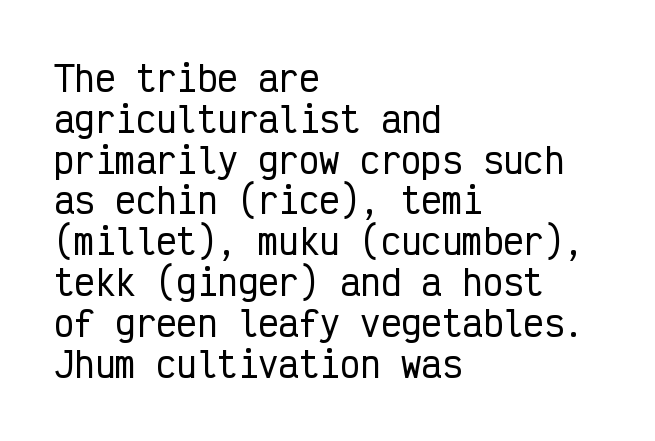
The designer went with a sans here, leaving each stem footless. Letters rest on an invisible, unmarked baseline. The rendering anchors every line to the left-hand side. Spacing between characters is what you'd get straight out of the box. Every character here occupies the same horizontal width, giving the sample a typewriter-like rhythm.
